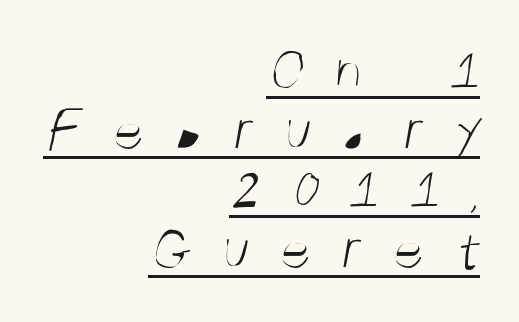
{"serif": "no", "bold": "no", "weight": "light", "width": "condensed", "stroke_contrast": "medium", "x_height": "large", "monospaced": "no", "underline": "yes", "align": "right", "line_spacing": "tight", "line_spacing_ratio": 0.96, "letter_spacing": "wide", "letter_spacing_em": 0.47, "glyph_px": 62}
